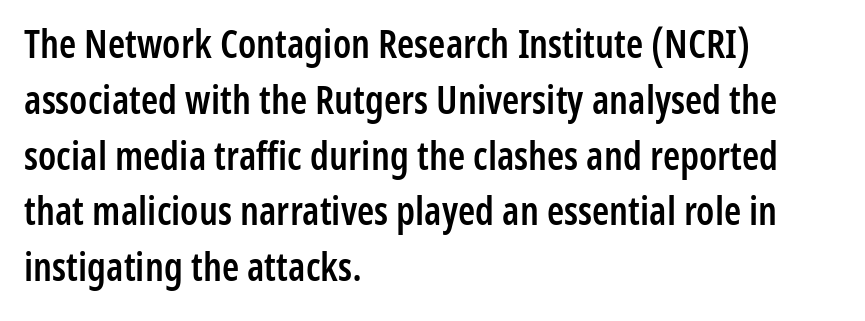
Q: Is the text bold? A: Semi-bold.
Q: Is the text italic (slanted)? A: No, it is upright.
Q: Is the typeface a serif or a sans-serif typeface? A: Sans-serif.
Q: Is the text underlined? A: No.
Q: How is the paragraph aligned? A: Left-aligned.
Q: Is the spacing between letters normal or unusually wide? A: Normal.
Q: Is the spacing between lines tight, normal or loose? A: Normal.
Q: Width (condensed, normal, or wide)? A: Condensed.
Q: Stroke contrast? A: Low.
Q: x-height? A: Medium.
Q: Monospaced? A: No.
